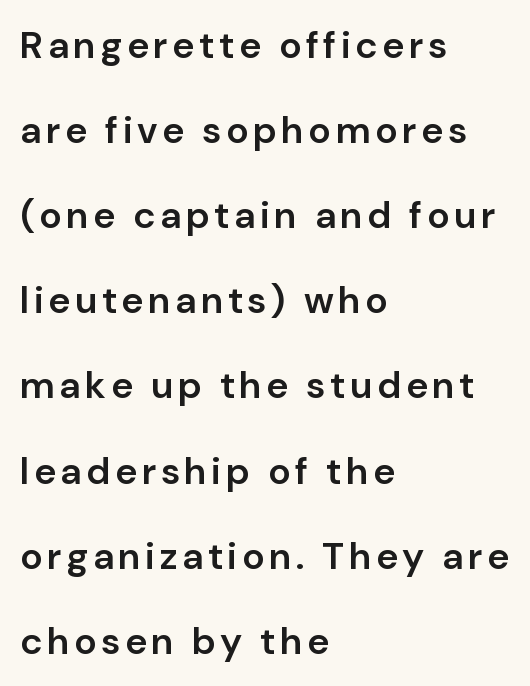
The image shows 38 px semibold sans-serif type, upright; set left-aligned, loose line spacing (2.24x), not underlined; low stroke contrast and a medium x-height.
